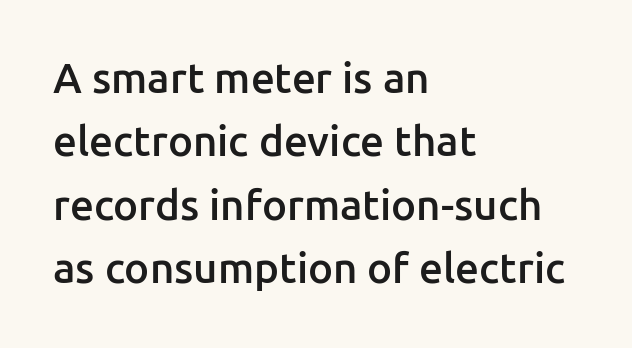
{"serif": "no", "italic": "no", "bold": "semi", "weight": "semibold", "width": "normal", "stroke_contrast": "low", "x_height": "medium", "monospaced": "no", "underline": "no", "align": "left", "line_spacing": "normal", "line_spacing_ratio": 1.51, "letter_spacing": "normal", "letter_spacing_em": 0.0, "glyph_px": 42}
